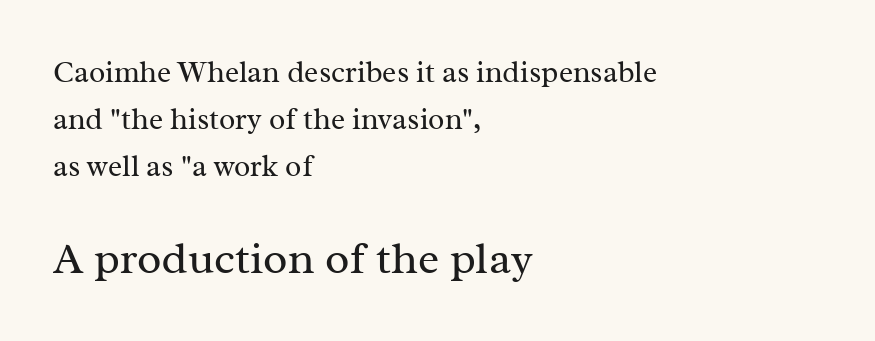
Q: Is the text bold? A: No.
Q: Is the text italic (slanted)? A: No, it is upright.
Q: Is the typeface a serif or a sans-serif typeface? A: Serif.
Q: Is the text underlined? A: No.
Q: How is the paragraph aligned? A: Left-aligned.
Q: Is the spacing between letters normal or unusually wide? A: Normal.
Q: Is the spacing between lines tight, normal or loose? A: Normal.
Q: Which block of text is set in a larger size, the first (top) or the second (bottom)? A: The second (bottom) one.
Q: Width (condensed, normal, or wide)? A: Normal.
Q: Stroke contrast? A: Medium.
Q: x-height? A: Medium.
Q: Monospaced? A: No.
